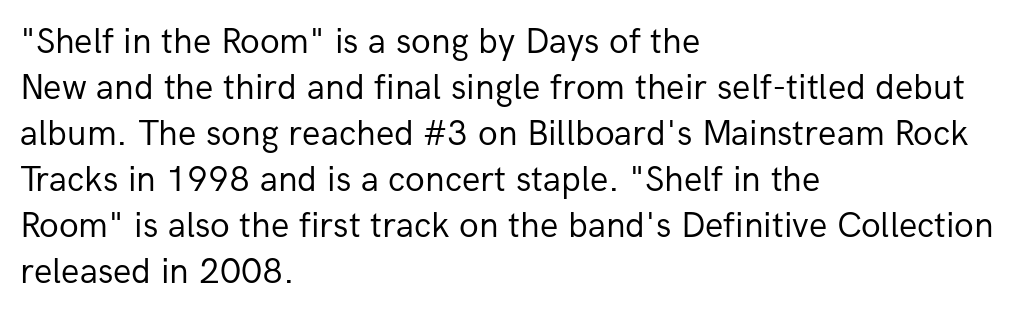
{"serif": "no", "italic": "no", "bold": "no", "weight": "regular", "width": "normal", "stroke_contrast": "low", "x_height": "medium", "monospaced": "no", "underline": "no", "align": "left", "line_spacing": "normal", "line_spacing_ratio": 1.28, "letter_spacing": "normal", "letter_spacing_em": 0.0, "glyph_px": 36}
